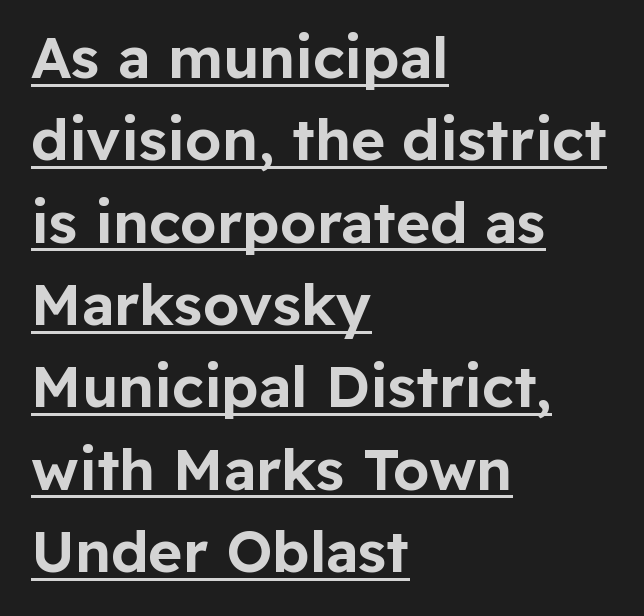
Q: Is the text italic (slanted)? A: No, it is upright.
Q: Is the typeface a serif or a sans-serif typeface? A: Sans-serif.
Q: Is the text underlined? A: Yes.
Q: How is the paragraph aligned? A: Left-aligned.
Q: Is the spacing between letters normal or unusually wide? A: Normal.
Q: Is the spacing between lines tight, normal or loose? A: Normal.
Q: Width (condensed, normal, or wide)? A: Normal.
Q: Stroke contrast? A: Low.
Q: x-height? A: Medium.
Q: Monospaced? A: No.
